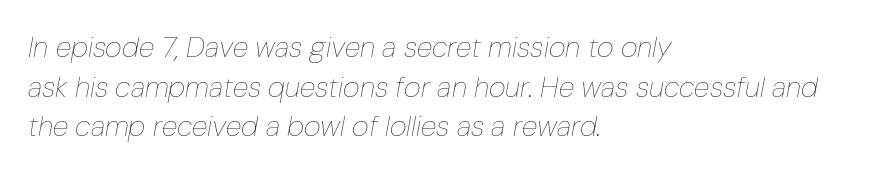
The image shows 29 px thin, condensed type, italic (leaning right); set left-aligned, normal line spacing (1.37x), normal letter spacing, not underlined; low stroke contrast and a medium x-height.
